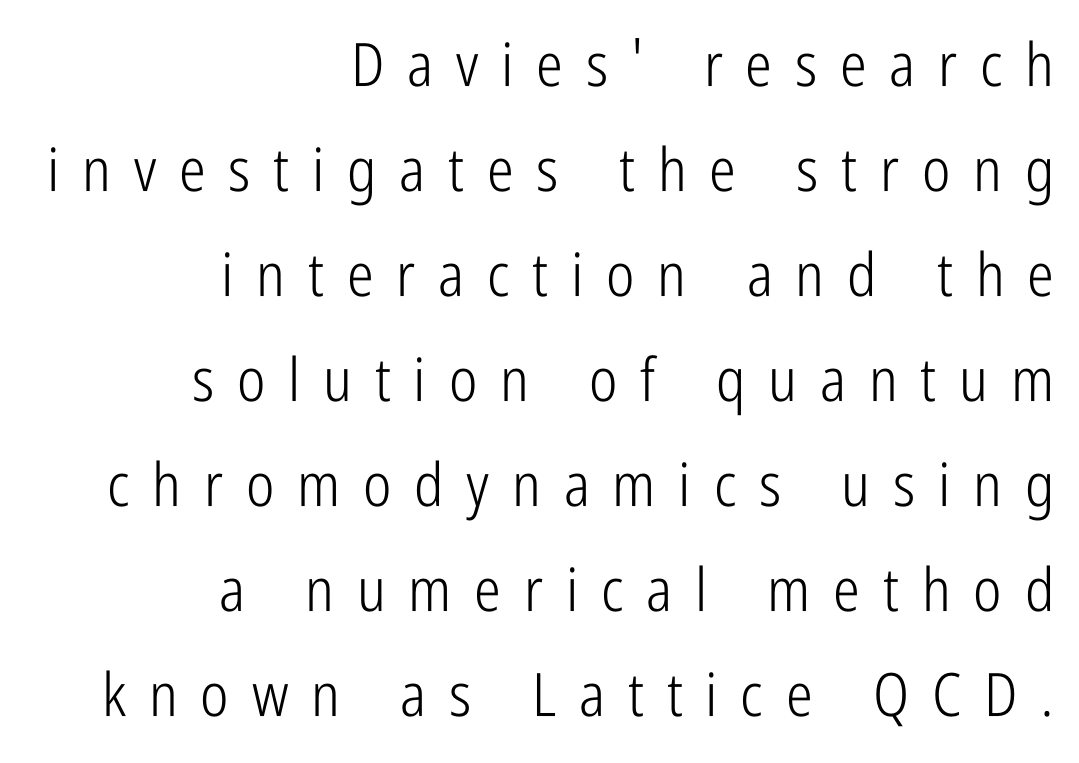
Q: Is the text bold? A: No.
Q: Is the text italic (slanted)? A: No, it is upright.
Q: Is the typeface a serif or a sans-serif typeface? A: Sans-serif.
Q: Is the text underlined? A: No.
Q: How is the paragraph aligned? A: Right-aligned.
Q: Is the spacing between letters normal or unusually wide? A: Unusually wide.
Q: Width (condensed, normal, or wide)? A: Condensed.
Q: Stroke contrast? A: Low.
Q: x-height? A: Medium.
Q: Monospaced? A: No.
